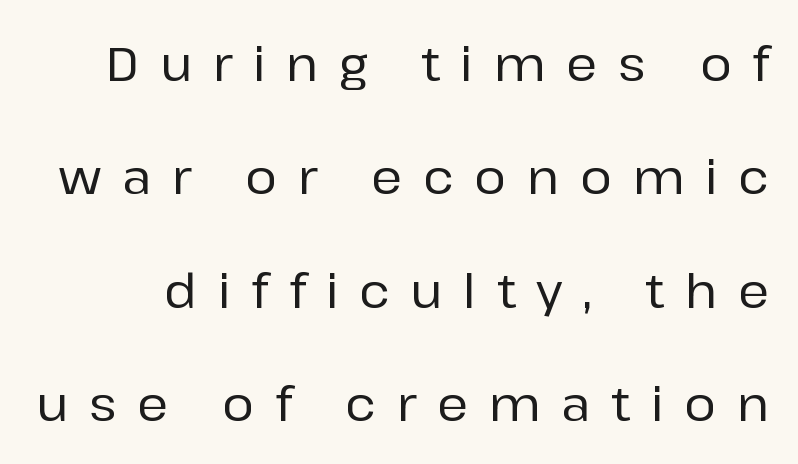
The image shows 48 px sans-serif type, upright; set loose line spacing (2.36x), unusually wide letter spacing (+0.43 em), not underlined; low stroke contrast and a medium x-height.
